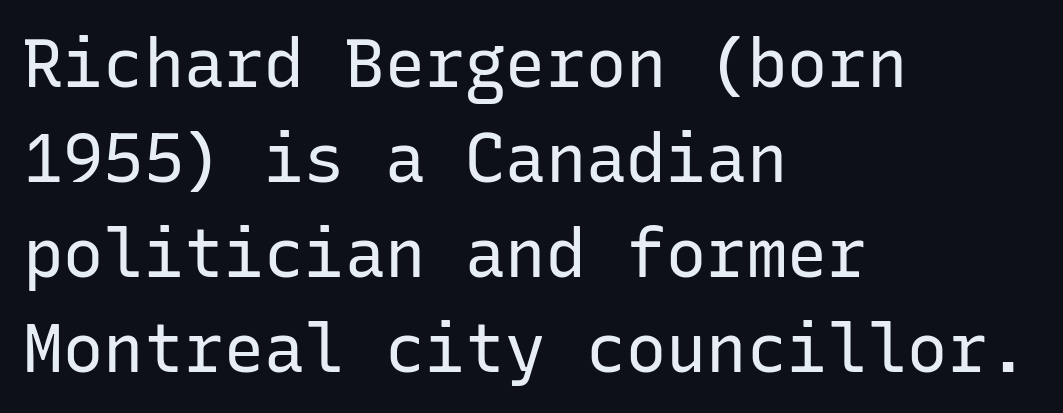
The text was rendered using a sans face with plain stroke endings. Decoration check: the copy has no underline. The type is set solid horizontally, with unmodified tracking. Bold? No — there's no thickening of the strokes.
